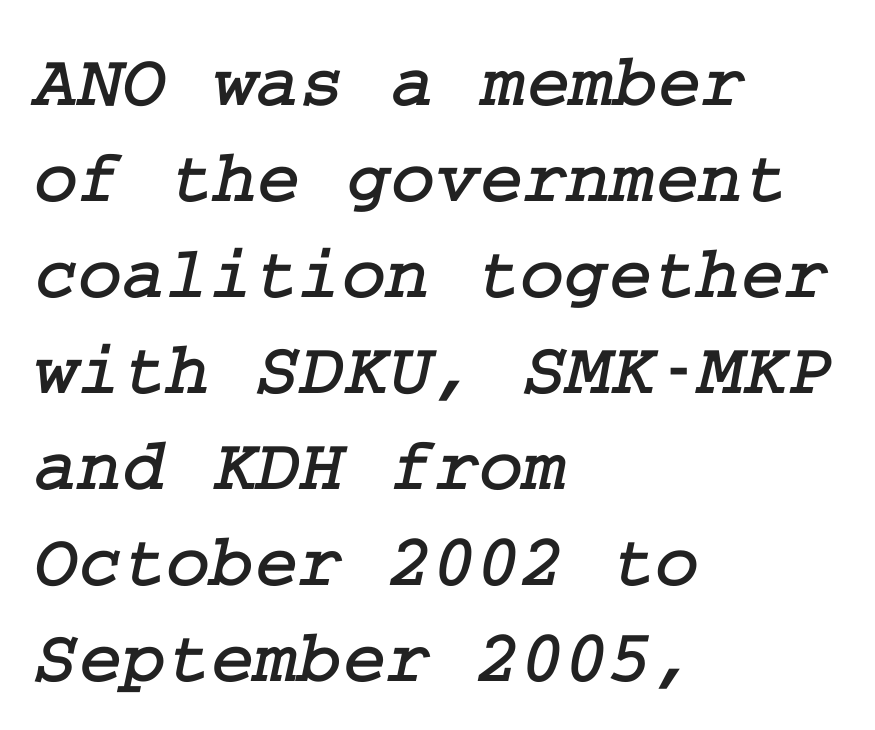
Descenders are the only things crossing below the line. Look at the bottom of the vertical strokes: they flare into serifs here. Nothing unusual about the tracking: characters are spaced as the font intends. Vertically, the passage feels balanced, rows spaced as you'd expect. Caption: multi-line text, flush left, ragged right.
